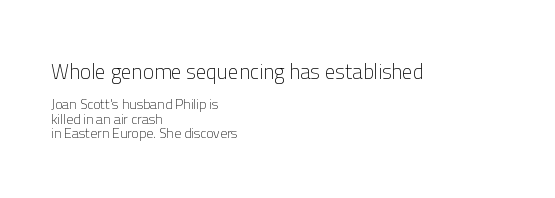
The image shows 21 px text type, upright; set left-aligned, tight line spacing (1.05x), normal letter spacing, not underlined; the first (top) block is 1.5x larger.
